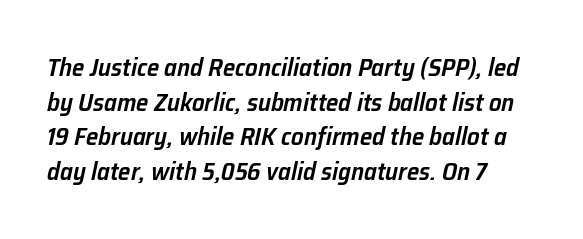
Just letters on the line, the space beneath them empty. Strokes here are thickened, but only to semibold level. These lines were composed using italics. Glyph-to-glyph distance matches everyday printed text. Does the leading feel generous? No, just average.
